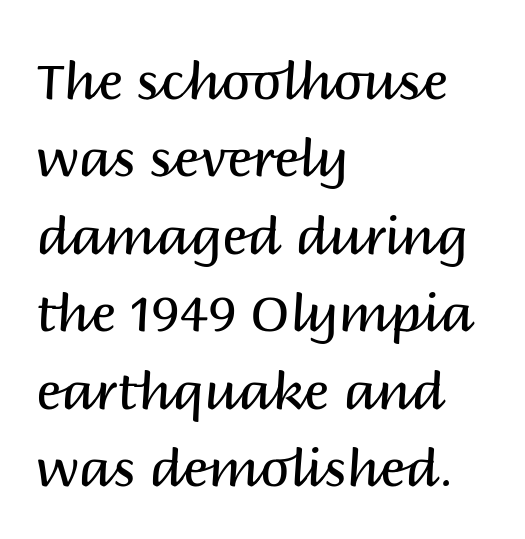
The image shows 52 px regular-weight sans-serif type; set left-aligned, normal line spacing (1.49x), normal letter spacing, not underlined; medium stroke contrast and a large x-height.
